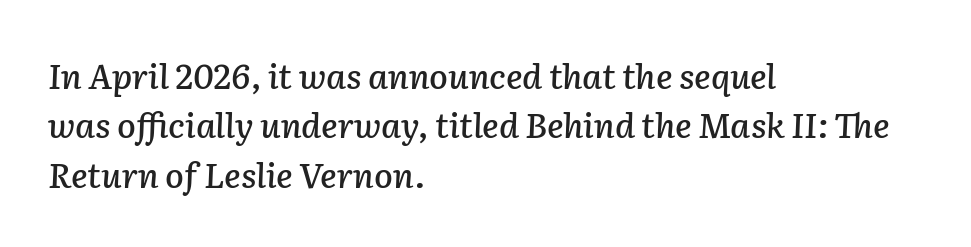
{"italic": "yes", "lean": "right", "slant_degrees": 2, "width": "normal", "stroke_contrast": "low", "x_height": "medium", "monospaced": "no", "underline": "no", "align": "left", "line_spacing": "normal", "line_spacing_ratio": 1.45, "letter_spacing": "normal", "letter_spacing_em": 0.0, "glyph_px": 34}
